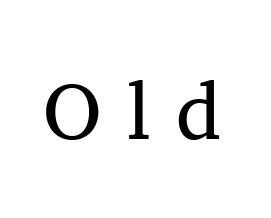
A typesetter would call this proportional, since set widths differ per character. Stem width sits at or under what a default text font uses. This is serif lettering, the kind often seen in printed books. Notice how the stems are strictly vertical — no italics here. A clean baseline with only descenders dipping below it. Caption: expanded tracking, letters set apart.
